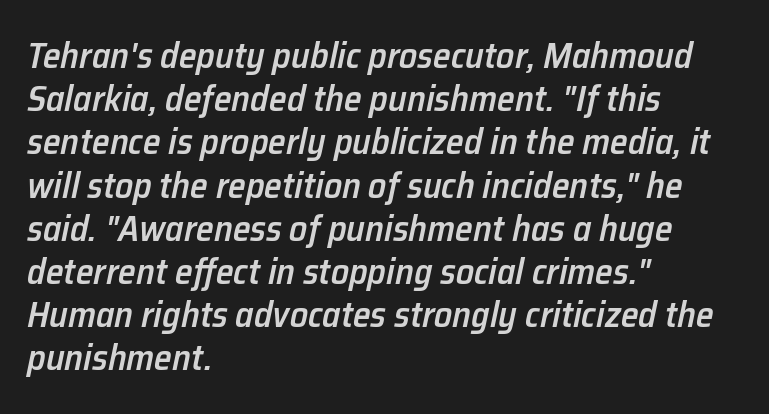
{"italic": "yes", "lean": "right", "slant_degrees": 12, "bold": "semi", "weight": "semibold", "width": "normal", "stroke_contrast": "low", "x_height": "medium", "monospaced": "no", "underline": "no", "align": "left", "line_spacing_ratio": 1.2, "letter_spacing": "normal", "letter_spacing_em": 0.0, "glyph_px": 36}
